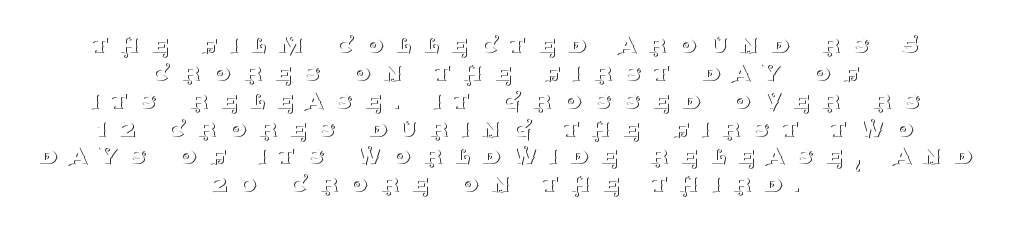
{"serif": "yes", "italic": "no", "bold": "no", "weight": "thin", "width": "normal", "stroke_contrast": "medium", "x_height": "large", "monospaced": "no", "underline": "no", "align": "center", "line_spacing": "tight", "line_spacing_ratio": 0.96, "letter_spacing": "wide", "letter_spacing_em": 0.42, "glyph_px": 29}
